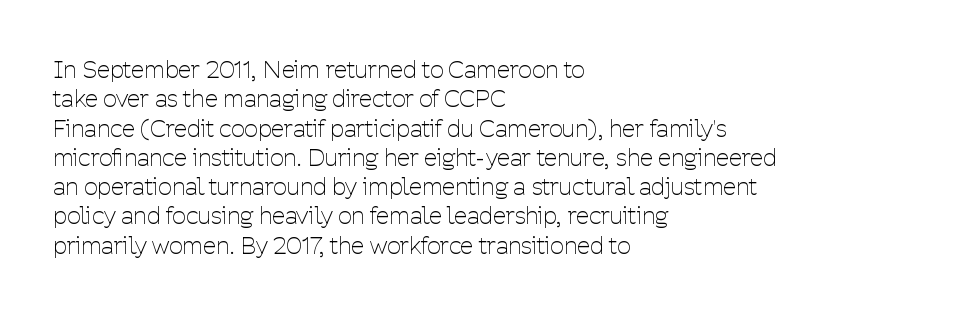
{"italic": "no", "bold": "no", "underline": "no", "align": "left", "line_spacing_ratio": 1.22, "letter_spacing": "normal", "letter_spacing_em": 0.0, "glyph_px": 24}
